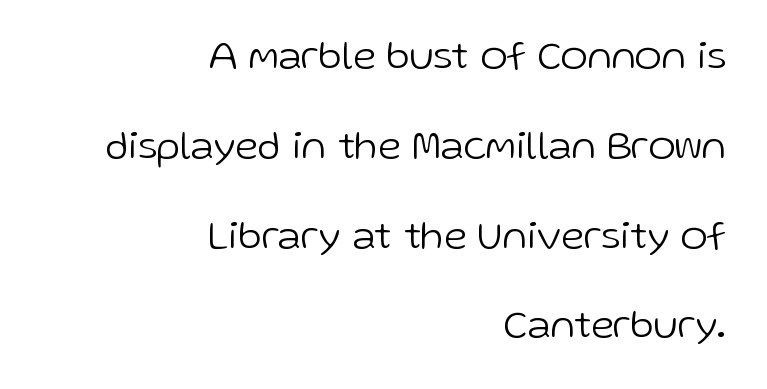
Q: Is the text bold? A: No.
Q: Is the text italic (slanted)? A: No, it is upright.
Q: Is the typeface a serif or a sans-serif typeface? A: Sans-serif.
Q: Is the text underlined? A: No.
Q: How is the paragraph aligned? A: Right-aligned.
Q: Is the spacing between letters normal or unusually wide? A: Normal.
Q: Is the spacing between lines tight, normal or loose? A: Loose.
Q: Width (condensed, normal, or wide)? A: Normal.
Q: Stroke contrast? A: Low.
Q: x-height? A: Medium.
Q: Monospaced? A: No.
